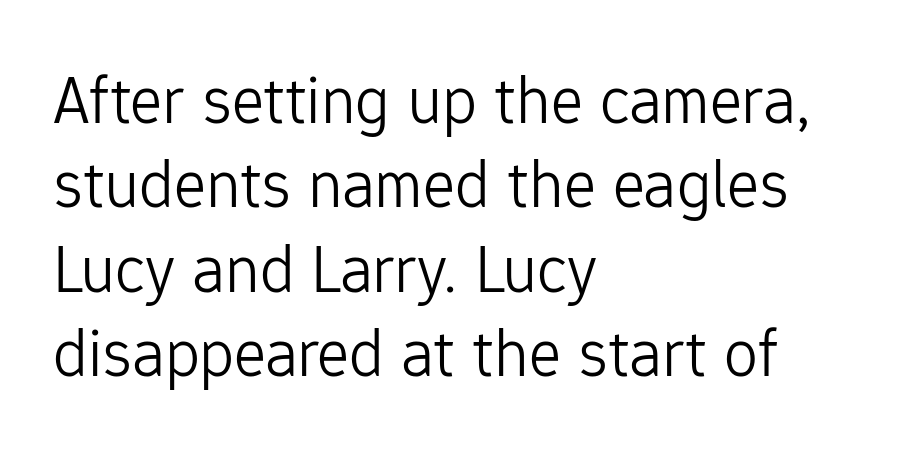
Each letter keeps its own natural width here, so spacing adapts to shape. The tracking reads as untouched default to a designer's eye. The typesetter chose a ragged-right arrangement here. If you drew a line through each stem, it would be perfectly vertical. Letterform terminals end flat and unadorned throughout the passage.
